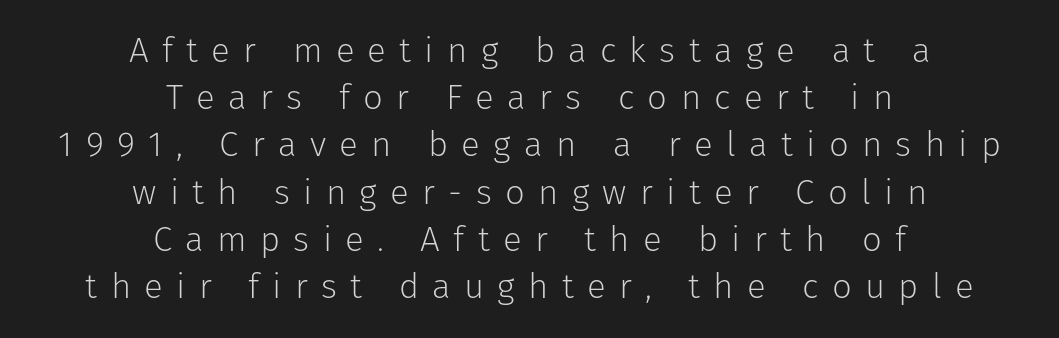
{"serif": "no", "italic": "no", "bold": "no", "weight": "light", "width": "normal", "stroke_contrast": "low", "x_height": "medium", "monospaced": "no", "underline": "no", "align": "center", "line_spacing": "normal", "line_spacing_ratio": 1.35, "letter_spacing": "wide", "letter_spacing_em": 0.38, "glyph_px": 35}
